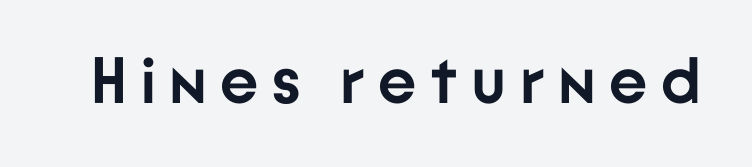
The image shows 65 px semibold sans-serif type, upright; set unusually wide letter spacing (+0.21 em), not underlined; low stroke contrast and a medium x-height.
